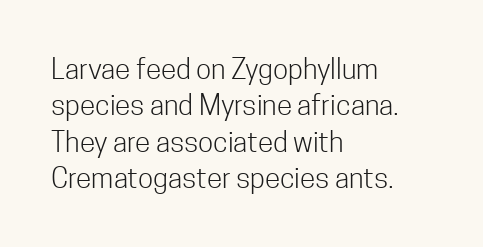
The face used here is proportionally spaced, like ordinary book or web type. Decoration check: the copy has no underline. The vertical gap from one line to the next is medium. Compared with a centered layout, this one pins lines to the left instead. The font's upright variant was chosen for this text.
